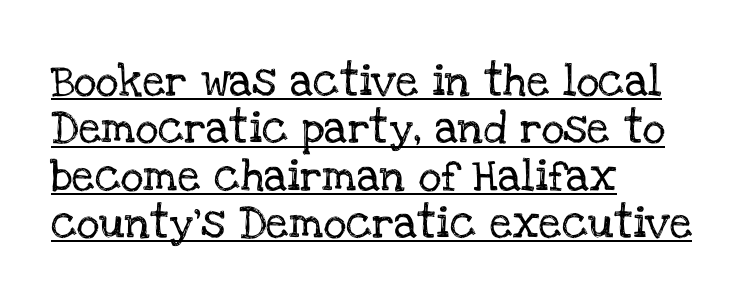
These lines keep a tight, regular rhythm from letter to letter. Horizontally, the lines are justified to the leading edge only. You could not count columns in this text — the font is proportionally spaced. Baseline-to-baseline distance is the conventional proportion of letter height. What kind of face is this? One with serifs. Students, observe the line beneath the letters — that is underlining.
